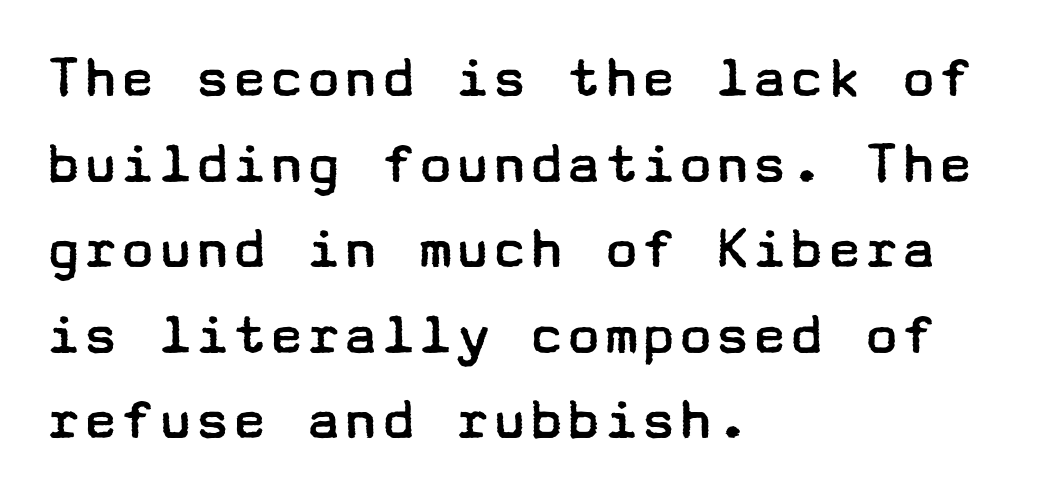
Q: Is the text bold? A: No.
Q: Is the text italic (slanted)? A: No, it is upright.
Q: Is the typeface a serif or a sans-serif typeface? A: Sans-serif.
Q: Is the text underlined? A: No.
Q: How is the paragraph aligned? A: Left-aligned.
Q: Is the spacing between letters normal or unusually wide? A: Normal.
Q: Is the spacing between lines tight, normal or loose? A: Normal.
Q: Width (condensed, normal, or wide)? A: Wide.
Q: Stroke contrast? A: Low.
Q: x-height? A: Medium.
